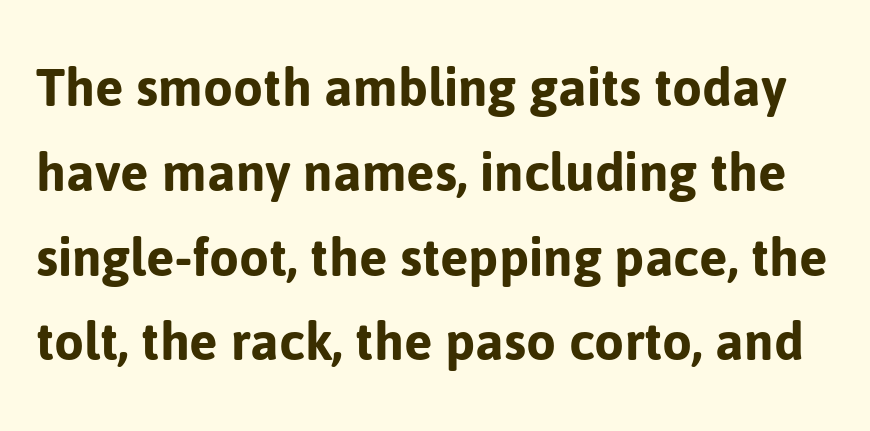
Q: Is the text italic (slanted)? A: No, it is upright.
Q: Is the typeface a serif or a sans-serif typeface? A: Sans-serif.
Q: Is the text underlined? A: No.
Q: Is the spacing between letters normal or unusually wide? A: Normal.
Q: Is the spacing between lines tight, normal or loose? A: Normal.
Q: Width (condensed, normal, or wide)? A: Normal.
Q: Stroke contrast? A: Low.
Q: x-height? A: Medium.
Q: Monospaced? A: No.
